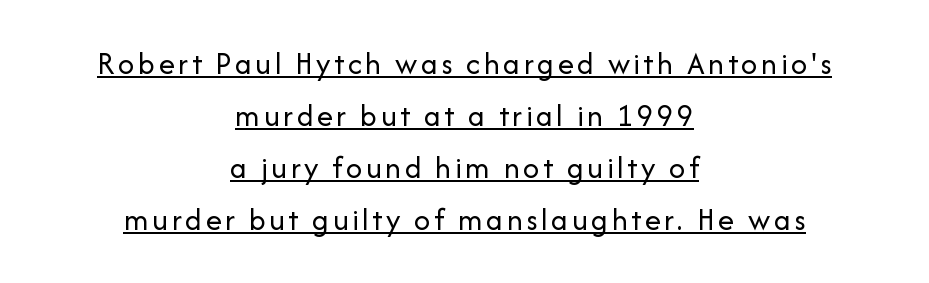
In terms of letterform style, serifs are entirely absent. Each new line begins a customary step beneath the previous one. Character widths vary here, with narrow letters taking less room than wide ones. Counters stay open thanks to moderate or lighter strokes. Rendered with straight, roman letterforms.
